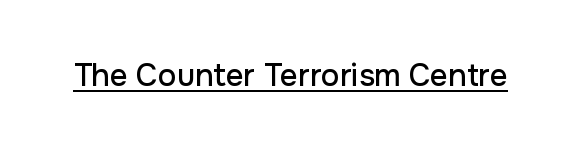
Q: Is the text italic (slanted)? A: No, it is upright.
Q: Is the typeface a serif or a sans-serif typeface? A: Sans-serif.
Q: Is the text underlined? A: Yes.
Q: Is the spacing between letters normal or unusually wide? A: Normal.
Q: Width (condensed, normal, or wide)? A: Normal.
Q: Stroke contrast? A: Low.
Q: x-height? A: Medium.
Q: Monospaced? A: No.
